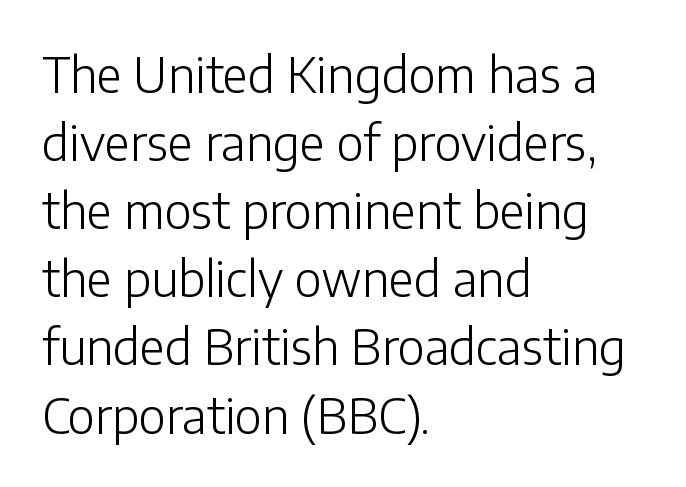
{"serif": "no", "italic": "no", "bold": "no", "weight": "light", "width": "normal", "stroke_contrast": "low", "x_height": "medium", "monospaced": "no", "underline": "no", "align": "left", "line_spacing": "normal", "line_spacing_ratio": 1.39, "letter_spacing": "normal", "letter_spacing_em": 0.0, "glyph_px": 49}
